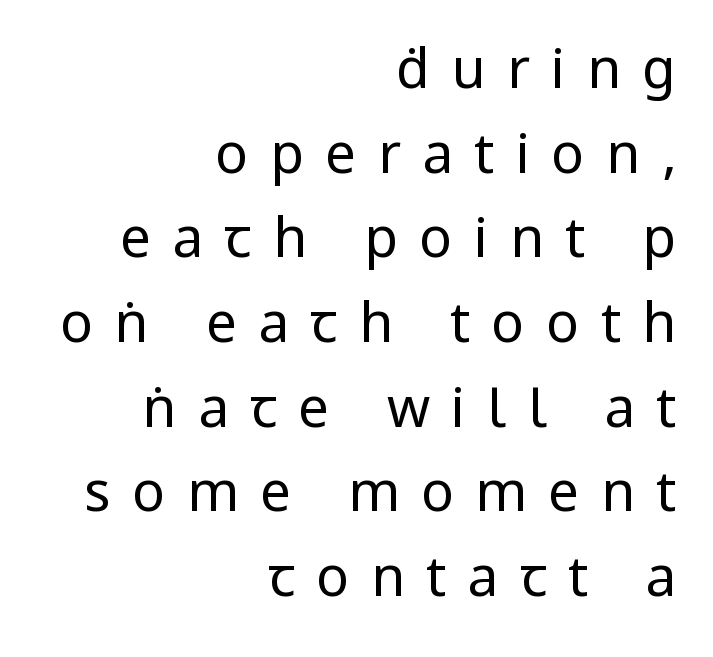
Q: Is the text bold? A: No.
Q: Is the text italic (slanted)? A: No, it is upright.
Q: Is the typeface a serif or a sans-serif typeface? A: Sans-serif.
Q: Is the text underlined? A: No.
Q: How is the paragraph aligned? A: Right-aligned.
Q: Is the spacing between letters normal or unusually wide? A: Unusually wide.
Q: Is the spacing between lines tight, normal or loose? A: Normal.
Q: Width (condensed, normal, or wide)? A: Condensed.
Q: Stroke contrast? A: Low.
Q: x-height? A: Large.
Q: Monospaced? A: No.
